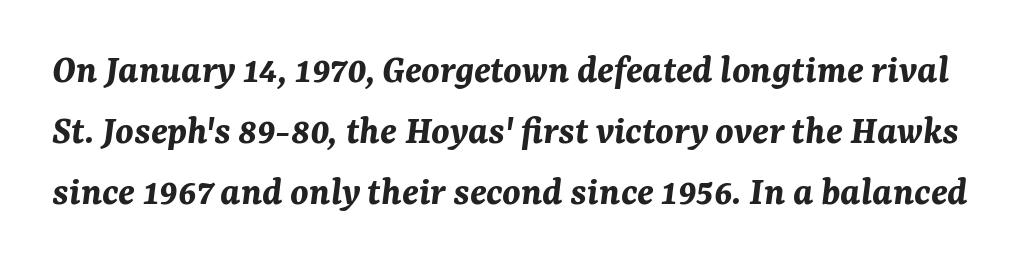
A typesetter would call this proportional, since set widths differ per character. This rendering leaves character spacing at its baseline value. Quick note: interline space is typical. Is the type bold? Yes — the strokes are clearly thick and heavy. Does the lettering tilt? It does — this is italic.
